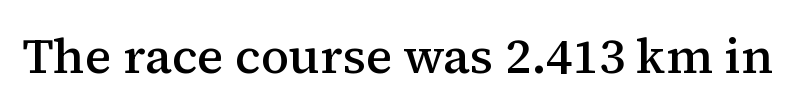
{"serif": "yes", "italic": "no", "bold": "semi", "weight": "semibold", "width": "normal", "stroke_contrast": "medium", "x_height": "medium", "monospaced": "no", "underline": "no", "letter_spacing": "normal", "letter_spacing_em": 0.0, "glyph_px": 49}
